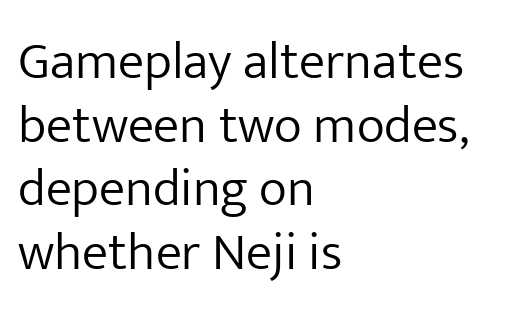
{"serif": "no", "italic": "no", "bold": "no", "weight": "light", "width": "normal", "stroke_contrast": "low", "x_height": "medium", "monospaced": "no", "underline": "no", "align": "left", "line_spacing_ratio": 1.2, "letter_spacing": "normal", "letter_spacing_em": 0.0, "glyph_px": 53}
